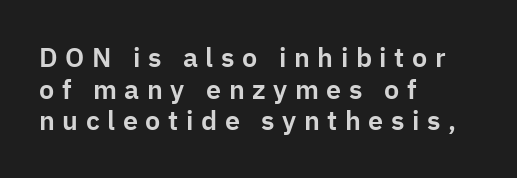
The lines in this sample share a left origin and differ only in where they stop. Unmarked baselines from the first word to the last. How are the letters spaced? Widely, with obvious added tracking. Italic: no, the glyphs are upright roman.
